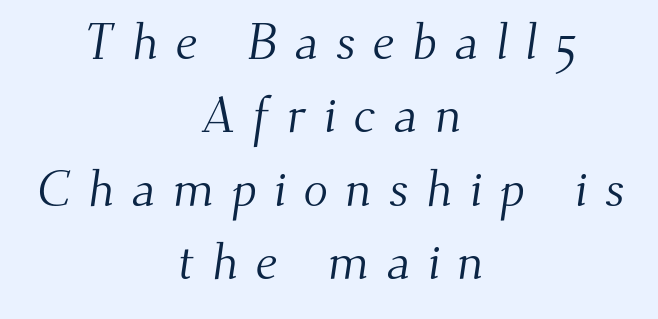
{"serif": "yes", "bold": "no", "weight": "light", "width": "normal", "stroke_contrast": "medium", "x_height": "small", "monospaced": "no", "underline": "no", "align": "center", "line_spacing": "normal", "line_spacing_ratio": 1.44, "letter_spacing": "wide", "letter_spacing_em": 0.34, "glyph_px": 51}
